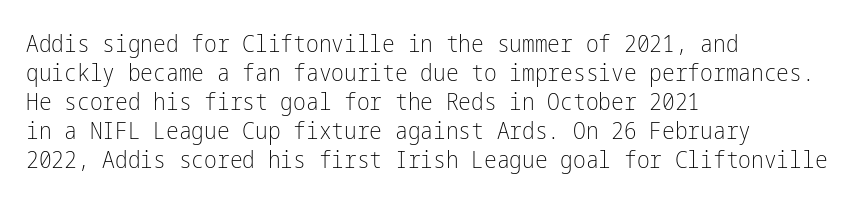
The strokes carry an ordinary text weight at most. Default kerning and tracking; the words read as compact shapes. The gap between lines stays unmarked. Does the lettering tilt? It doesn't — this is upright.
